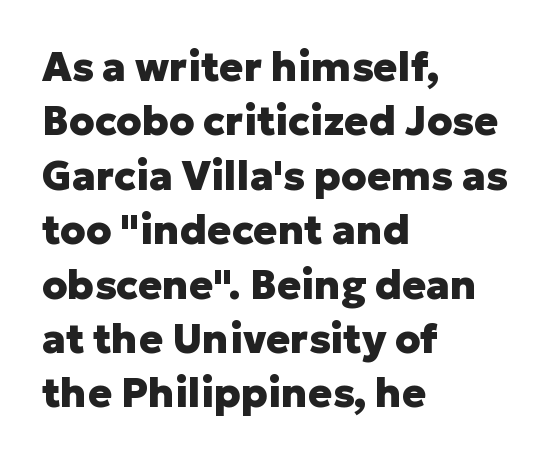
These lines are set flush left with a ragged right edge. I'd describe the lettering as bold — thick and assertive. The typeface chosen for these lines omits serifs. A typesetter would call this zero additional tracking. Vertically, the passage feels balanced, rows spaced as you'd expect. The strip under each line holds only bare page.
